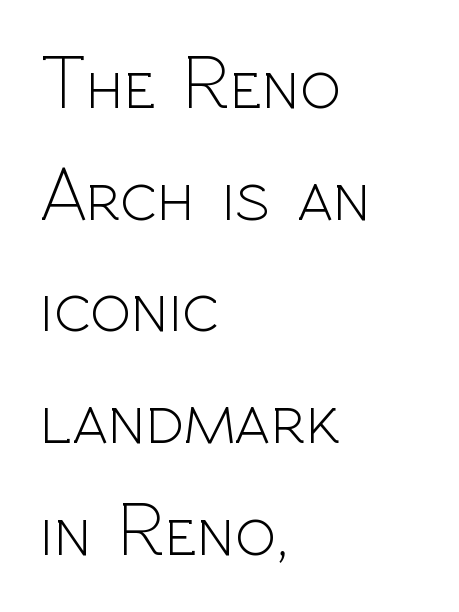
{"serif": "no", "italic": "no", "bold": "no", "weight": "light", "width": "normal", "x_height": "medium", "monospaced": "no", "underline": "no", "align": "left", "line_spacing": "normal", "line_spacing_ratio": 1.47, "letter_spacing": "normal", "letter_spacing_em": 0.0, "glyph_px": 76}
